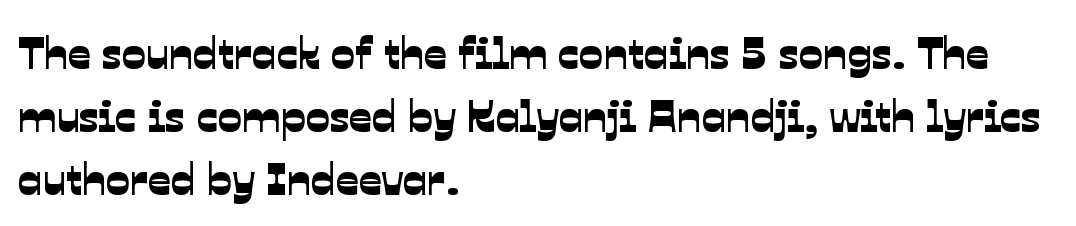
The image shows 45 px sans-serif type; set left-aligned, normal line spacing (1.4x), normal letter spacing, not underlined; low stroke contrast and a medium x-height.
